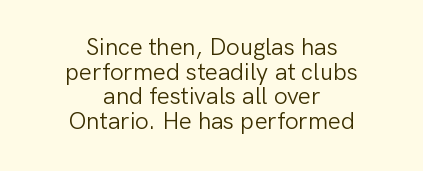
The image shows 24 px text type, upright; set centered, tight line spacing (1.03x), normal letter spacing, not underlined.
